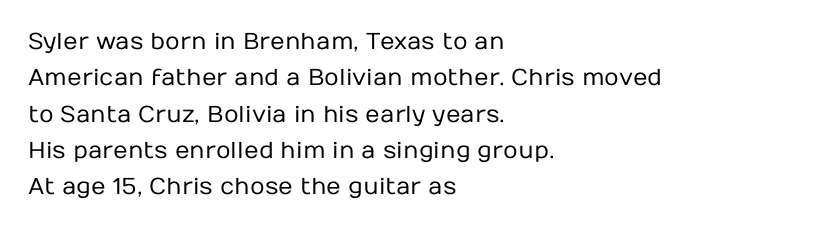
The image shows 23 px text type, upright; set left-aligned, normal line spacing (1.58x), normal letter spacing, not underlined.
